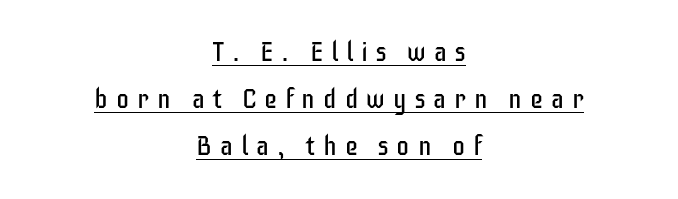
Q: Is the text bold? A: No.
Q: Is the text italic (slanted)? A: No, it is upright.
Q: Is the text underlined? A: Yes.
Q: How is the paragraph aligned? A: Centered.
Q: Is the spacing between letters normal or unusually wide? A: Unusually wide.
